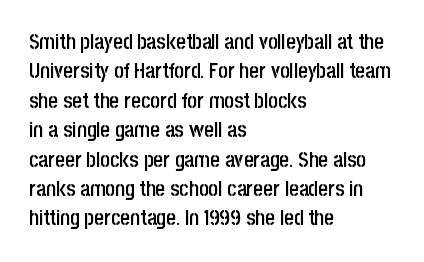
The space between consecutive lines is moderate. Its strokes are somewhat broadened, the hallmark of semibold type. Tracking value appears to be zero — textbook default spacing. These lines are set flush left with a ragged right edge. Underlining? Definitely not there. If you drew a line through each stem, it would be perfectly vertical.
